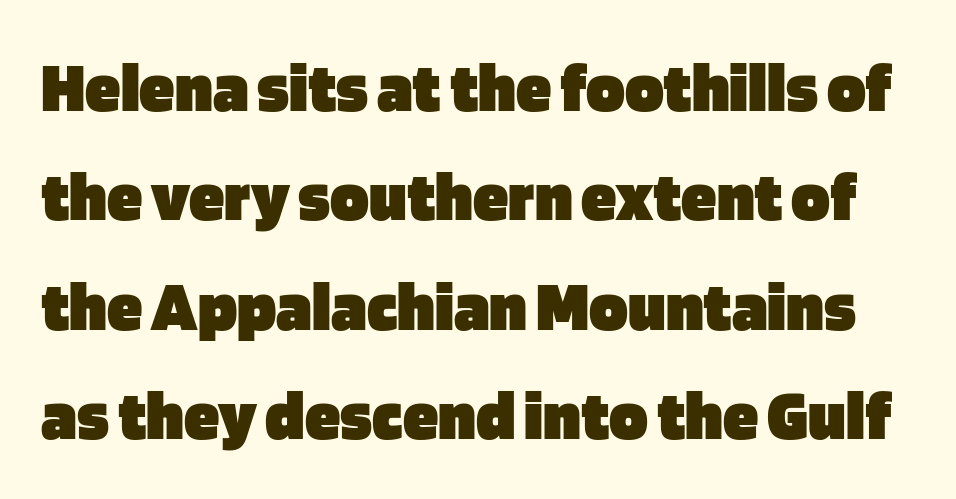
{"serif": "no", "italic": "no", "bold": "yes", "weight": "heavy", "width": "normal", "stroke_contrast": "low", "x_height": "large", "monospaced": "no", "underline": "no", "line_spacing": "normal", "line_spacing_ratio": 1.52, "letter_spacing": "normal", "letter_spacing_em": 0.0, "glyph_px": 72}
